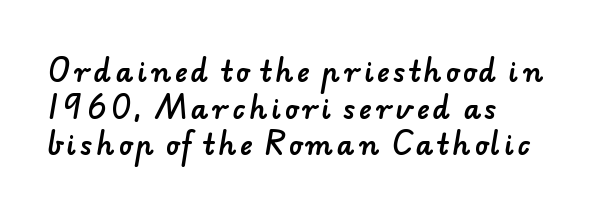
In terms of leading, this rendering sits right in the middle. The string is rendered with underlining switched off. Is the block centered? No — it sits flush against the left margin.
